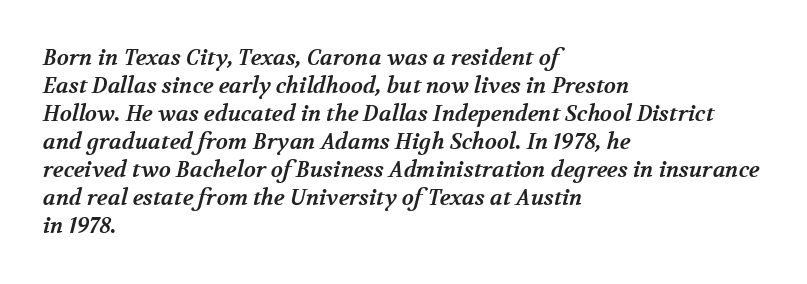
The image shows 22 px bold type; set left-aligned, normal line spacing (1.27x), normal letter spacing, not underlined.
